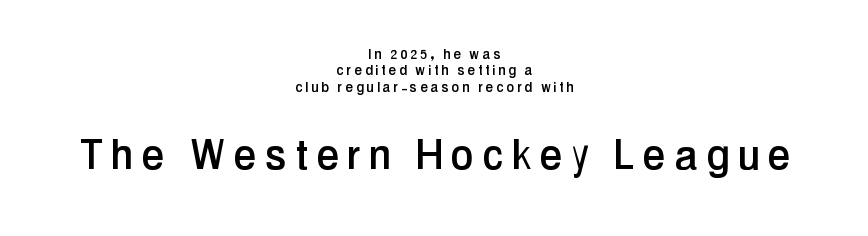
The block sitting lower on the canvas is the one with enlarged characters. Nothing sits at the stroke ends, so this counts as sans-serif. Each letter keeps its own natural width here, so spacing adapts to shape. Ascenders rise straight up at ninety degrees.
